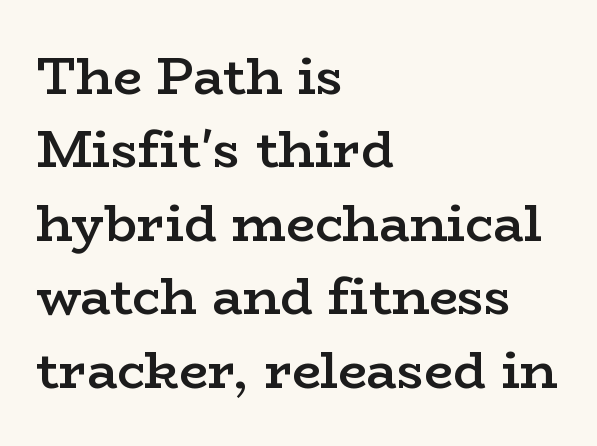
Q: Is the text bold? A: Semi-bold.
Q: Is the text italic (slanted)? A: No, it is upright.
Q: Is the typeface a serif or a sans-serif typeface? A: Serif.
Q: Is the text underlined? A: No.
Q: How is the paragraph aligned? A: Left-aligned.
Q: Is the spacing between letters normal or unusually wide? A: Normal.
Q: Is the spacing between lines tight, normal or loose? A: Normal.
Q: Width (condensed, normal, or wide)? A: Wide.
Q: Stroke contrast? A: Low.
Q: x-height? A: Medium.
Q: Monospaced? A: No.
